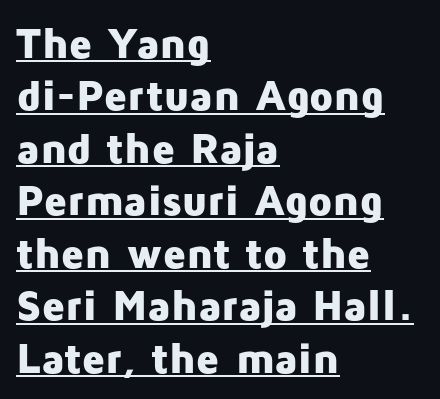
The image shows 43 px heavy sans-serif type, upright; set left-aligned, line spacing 1.22x, normal letter spacing, underlined; low stroke contrast and a medium x-height.
